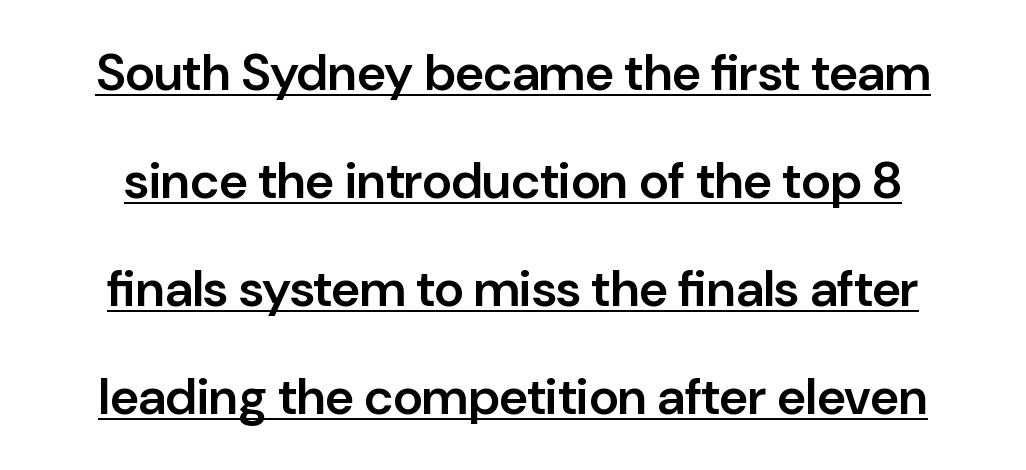
The image shows 51 px semibold sans-serif type, upright; set loose line spacing (2.12x), normal letter spacing, underlined; low stroke contrast and a medium x-height.
